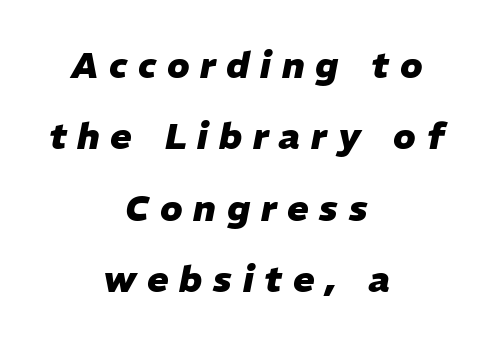
{"italic": "yes", "lean": "right", "slant_degrees": 11, "bold": "yes", "weight": "heavy", "width": "normal", "stroke_contrast": "low", "x_height": "medium", "monospaced": "no", "underline": "no", "align": "center", "line_spacing": "loose", "line_spacing_ratio": 1.98, "letter_spacing": "wide", "letter_spacing_em": 0.3, "glyph_px": 36}
